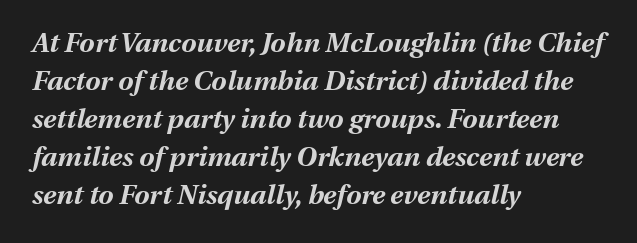
{"italic": "yes", "lean": "right", "slant_degrees": 13, "bold": "yes", "underline": "no", "align": "left", "line_spacing": "normal", "line_spacing_ratio": 1.41, "letter_spacing": "normal", "letter_spacing_em": 0.0, "glyph_px": 27}
